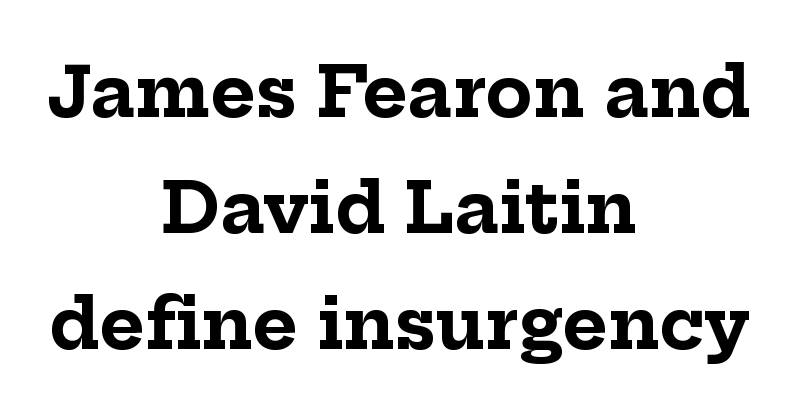
The letters advance in unequal steps, a hallmark of proportional type. Each row of text sits above clean, open space. The compositor balanced each line on the midline. The horizontal fit of the characters is conventional and even.
